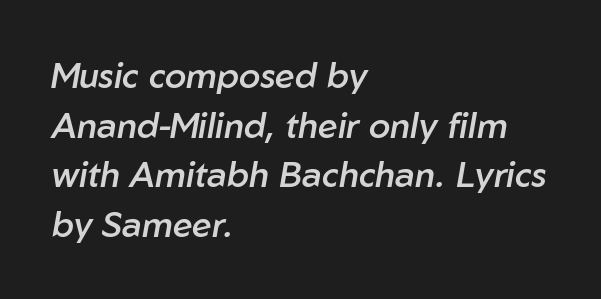
{"italic": "yes", "lean": "right", "slant_degrees": 10, "bold": "semi", "weight": "semibold", "width": "normal", "stroke_contrast": "low", "x_height": "medium", "monospaced": "no", "underline": "no", "align": "left", "line_spacing": "normal", "line_spacing_ratio": 1.42, "letter_spacing": "normal", "letter_spacing_em": 0.0, "glyph_px": 35}
